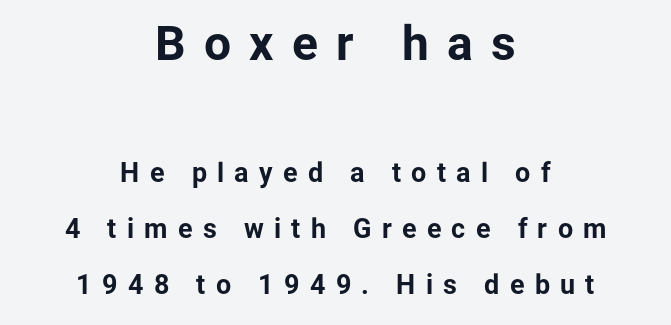
Q: Is the text bold? A: Yes.
Q: Is the text italic (slanted)? A: No, it is upright.
Q: Is the typeface a serif or a sans-serif typeface? A: Sans-serif.
Q: Is the text underlined? A: No.
Q: How is the paragraph aligned? A: Centered.
Q: Is the spacing between letters normal or unusually wide? A: Unusually wide.
Q: Is the spacing between lines tight, normal or loose? A: Loose.
Q: Which block of text is set in a larger size, the first (top) or the second (bottom)? A: The first (top) one.
Q: Width (condensed, normal, or wide)? A: Normal.
Q: Stroke contrast? A: Low.
Q: x-height? A: Medium.
Q: Monospaced? A: No.
